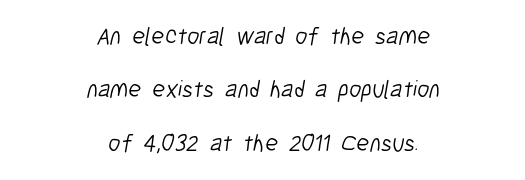
Q: Is the text bold? A: No.
Q: Is the text underlined? A: No.
Q: How is the paragraph aligned? A: Centered.
Q: Is the spacing between letters normal or unusually wide? A: Normal.
Q: Is the spacing between lines tight, normal or loose? A: Loose.
